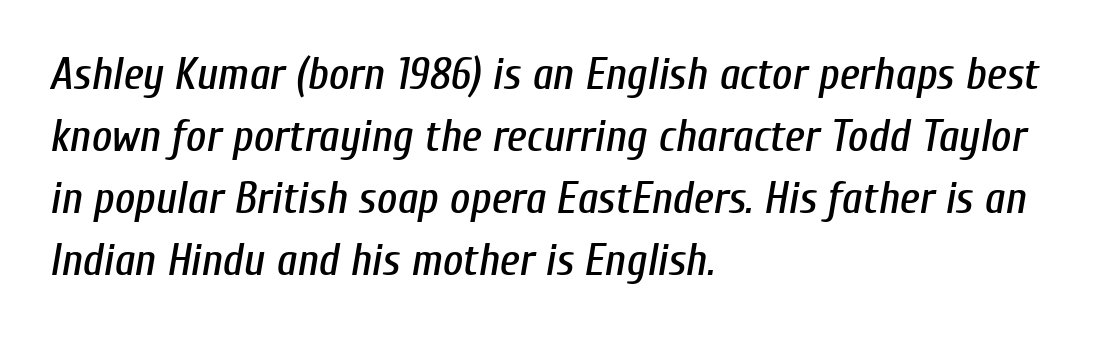
{"italic": "yes", "lean": "right", "slant_degrees": 10, "width": "condensed", "stroke_contrast": "low", "x_height": "medium", "monospaced": "no", "underline": "no", "align": "left", "line_spacing": "normal", "line_spacing_ratio": 1.41, "letter_spacing": "normal", "letter_spacing_em": 0.0, "glyph_px": 44}
